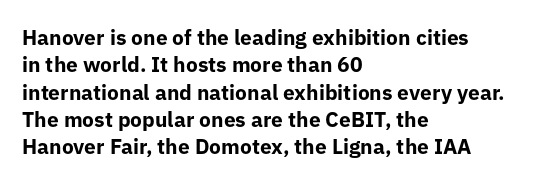
{"italic": "no", "bold": "yes", "underline": "no", "align": "left", "line_spacing": "normal", "line_spacing_ratio": 1.3, "letter_spacing": "normal", "letter_spacing_em": 0.0, "glyph_px": 21}
